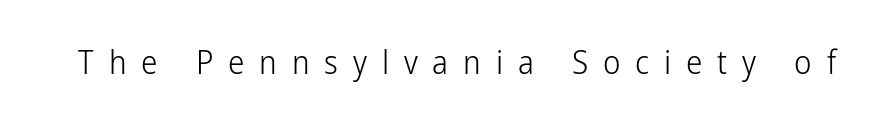
The image shows 33 px light, condensed sans-serif type, upright; set unusually wide letter spacing (+0.45 em), not underlined; low stroke contrast and a medium x-height.
